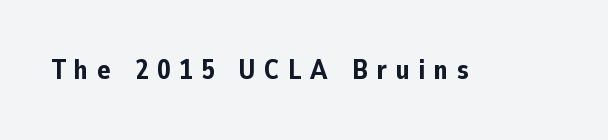
Typographic density is high because the face is bold. Type without underlining. Here the glyphs are tracked loosely, breaking word shapes into spaced letters. The typography opts for an upright posture over an oblique one.
